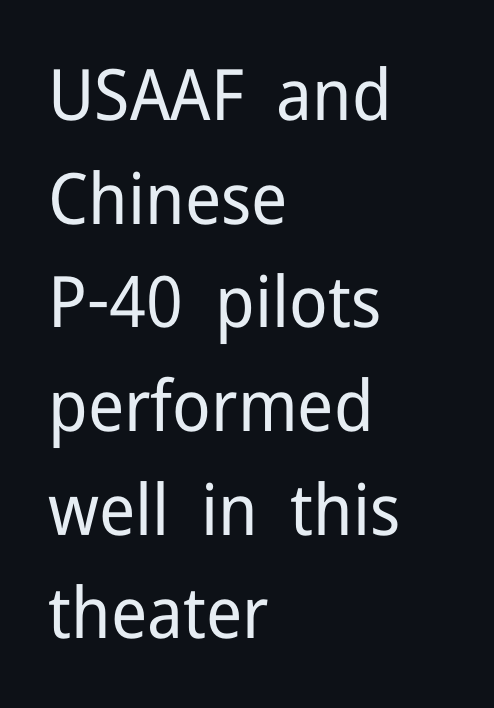
Q: Is the text bold? A: No.
Q: Is the text italic (slanted)? A: No, it is upright.
Q: Is the typeface a serif or a sans-serif typeface? A: Sans-serif.
Q: Is the text underlined? A: No.
Q: How is the paragraph aligned? A: Left-aligned.
Q: Is the spacing between letters normal or unusually wide? A: Normal.
Q: Is the spacing between lines tight, normal or loose? A: Normal.
Q: Width (condensed, normal, or wide)? A: Normal.
Q: Stroke contrast? A: Low.
Q: x-height? A: Medium.
Q: Monospaced? A: No.
